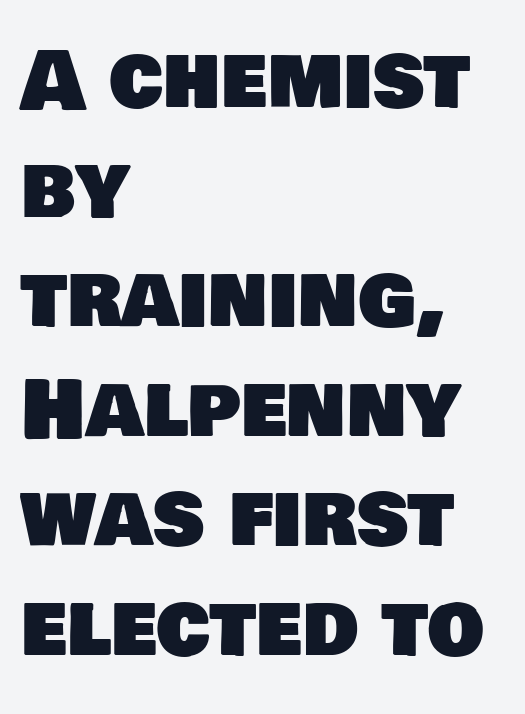
Q: Is the typeface a serif or a sans-serif typeface? A: Sans-serif.
Q: Is the text underlined? A: No.
Q: How is the paragraph aligned? A: Left-aligned.
Q: Is the spacing between letters normal or unusually wide? A: Normal.
Q: Is the spacing between lines tight, normal or loose? A: Normal.
Q: Width (condensed, normal, or wide)? A: Normal.
Q: Stroke contrast? A: Low.
Q: x-height? A: Large.
Q: Monospaced? A: No.
